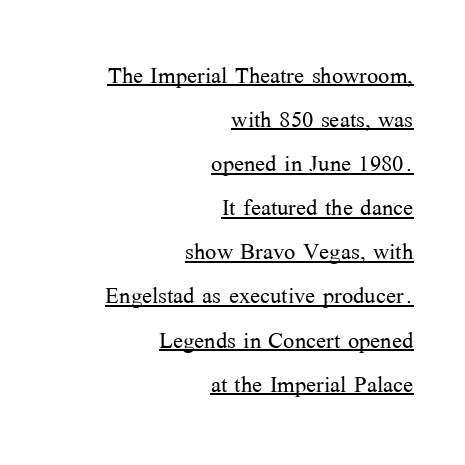
The image shows 30 px light serif type, upright; set right-aligned, normal line spacing (1.47x), normal letter spacing, underlined; medium stroke contrast and a medium x-height.
